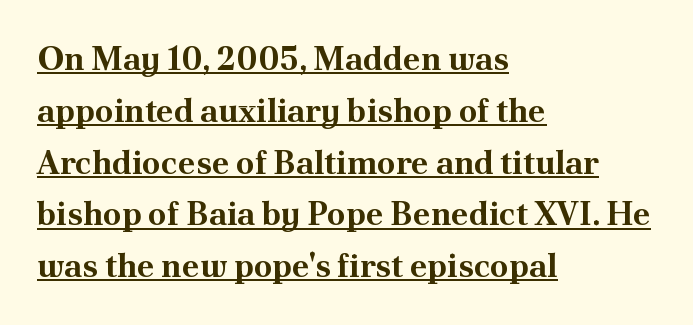
The image shows 33 px bold serif type, upright; set left-aligned, normal line spacing (1.57x), normal letter spacing, underlined; medium stroke contrast and a small x-height.
